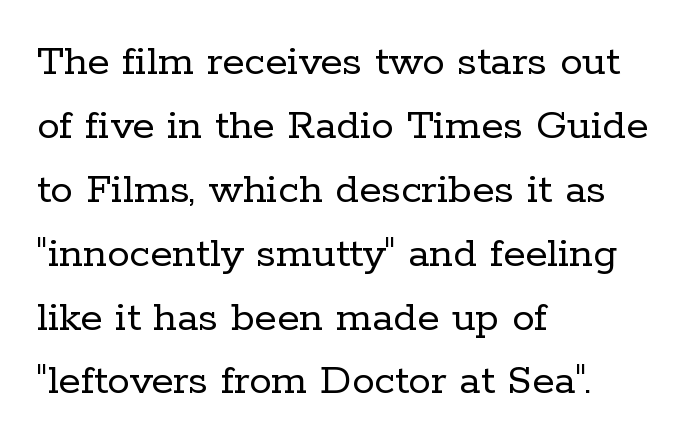
The image shows 45 px regular-weight serif type, upright; set left-aligned, normal line spacing (1.42x), normal letter spacing, not underlined; low stroke contrast and a medium x-height.
